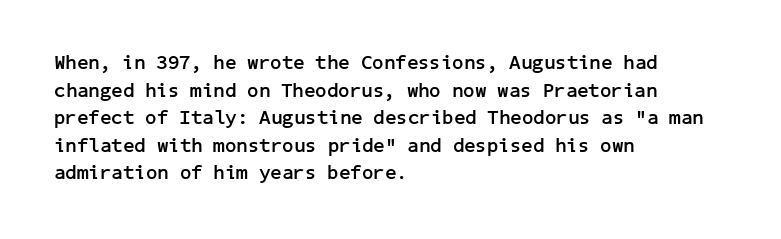
Is the letter spacing exaggerated? No — it looks like the ordinary default. Does the weight exceed regular? Yes, all the way to bold. Layout note: lines flush left. Notice how the stems are strictly vertical — no italics here.
